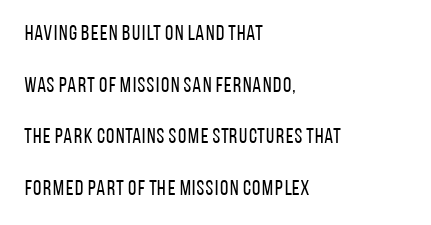
{"italic": "no", "bold": "no", "underline": "no", "align": "left", "line_spacing": "loose", "line_spacing_ratio": 2.46, "letter_spacing": "normal", "letter_spacing_em": 0.0, "glyph_px": 21}
